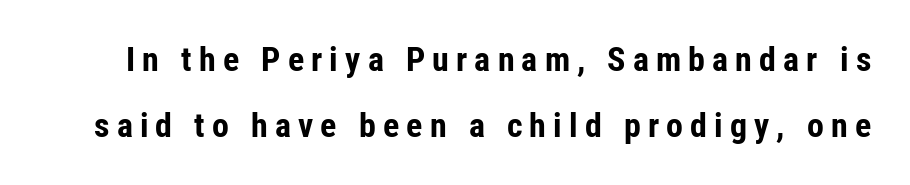
This sample trades compactness for vertical openness between lines. Here the glyphs are tracked loosely, breaking word shapes into spaced letters. These lines were composed using upright roman letters. How heavy is the stroke? Heavy — this is a bold.
